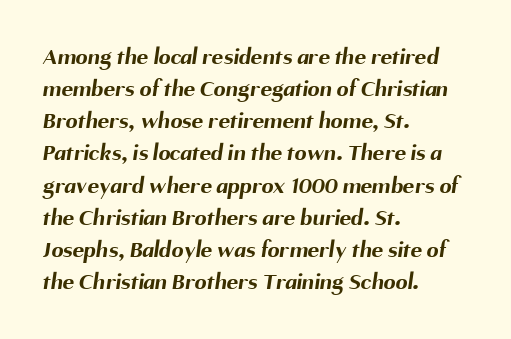
{"bold": "yes", "underline": "no", "align": "left", "line_spacing": "normal", "line_spacing_ratio": 1.34, "letter_spacing": "normal", "letter_spacing_em": 0.0, "glyph_px": 24}
